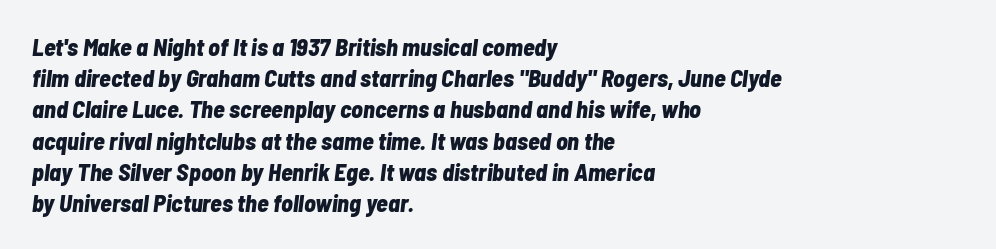
Q: Is the text bold? A: Yes.
Q: Is the text italic (slanted)? A: Yes, it leans right by about 7 degrees.
Q: Is the text underlined? A: No.
Q: How is the paragraph aligned? A: Left-aligned.
Q: Is the spacing between letters normal or unusually wide? A: Normal.
Q: Is the spacing between lines tight, normal or loose? A: Normal.
